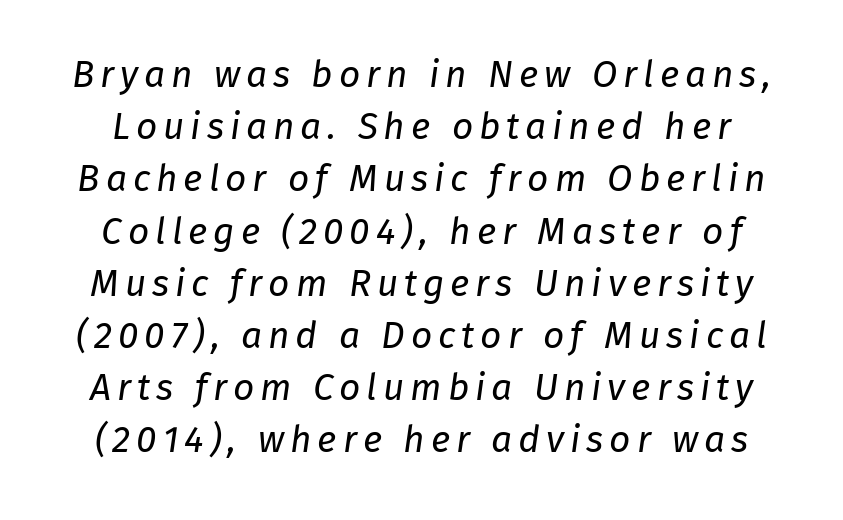
Q: Is the text bold? A: No.
Q: Is the text italic (slanted)? A: Yes, it leans right by about 8 degrees.
Q: Is the text underlined? A: No.
Q: Is the spacing between lines tight, normal or loose? A: Normal.
Q: Width (condensed, normal, or wide)? A: Normal.
Q: Stroke contrast? A: Low.
Q: x-height? A: Medium.
Q: Monospaced? A: No.
